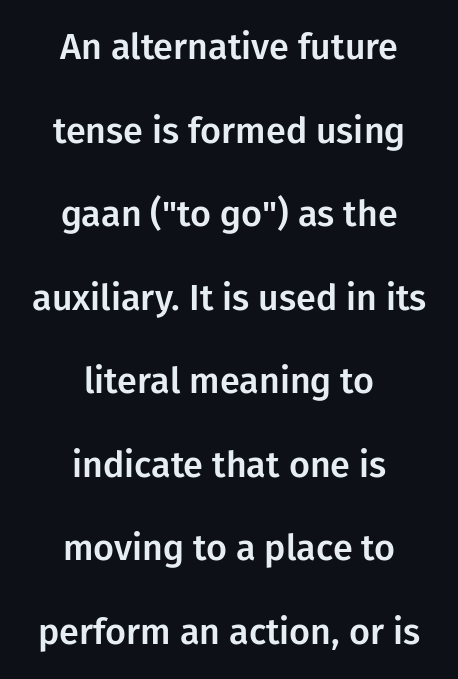
Q: Is the text italic (slanted)? A: No, it is upright.
Q: Is the typeface a serif or a sans-serif typeface? A: Sans-serif.
Q: Is the text underlined? A: No.
Q: How is the paragraph aligned? A: Centered.
Q: Is the spacing between letters normal or unusually wide? A: Normal.
Q: Is the spacing between lines tight, normal or loose? A: Loose.
Q: Width (condensed, normal, or wide)? A: Normal.
Q: Stroke contrast? A: Low.
Q: x-height? A: Medium.
Q: Monospaced? A: No.
